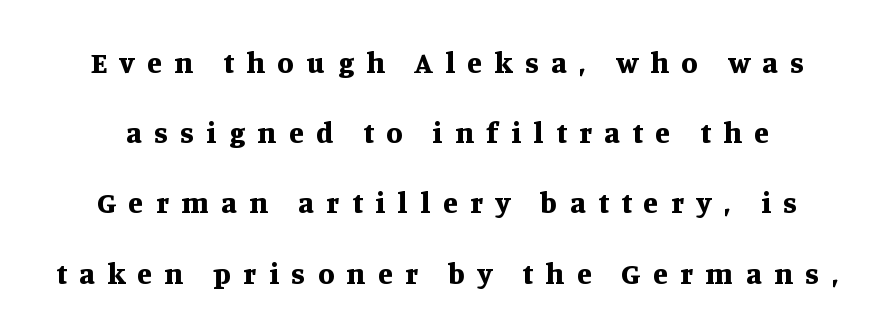
The image shows 30 px bold serif type, upright; set loose line spacing (2.34x), unusually wide letter spacing (+0.42 em), not underlined; medium stroke contrast and a large x-height.
